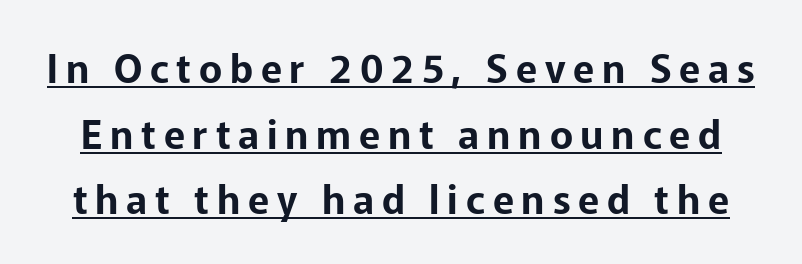
Whoever set this chose a conventional vertical rhythm. In designer terms, the underline attribute is active on this setting. A roman cut, with each character standing at attention. Character widths vary here, with narrow letters taking less room than wide ones.
